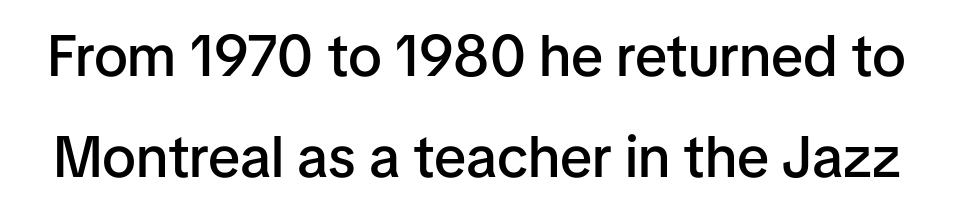
The image shows 58 px semibold sans-serif type, upright; set line spacing 1.75x, normal letter spacing, not underlined; low stroke contrast and a medium x-height.
